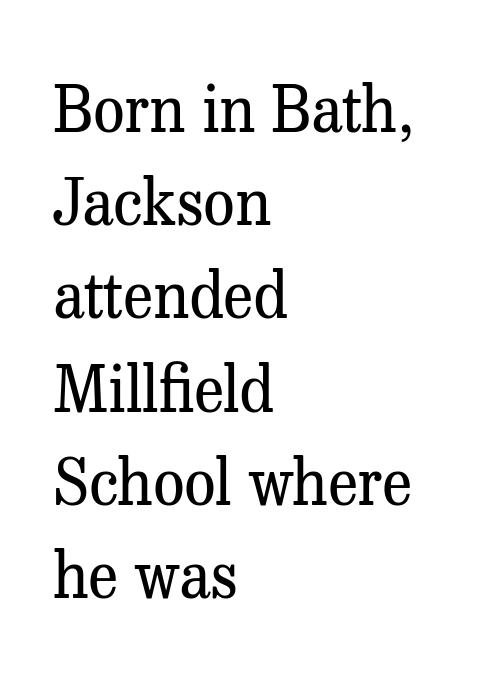
{"serif": "yes", "italic": "no", "bold": "no", "weight": "regular", "width": "normal", "stroke_contrast": "medium", "x_height": "medium", "monospaced": "no", "underline": "no", "align": "left", "line_spacing": "normal", "line_spacing_ratio": 1.48, "letter_spacing": "normal", "letter_spacing_em": 0.0, "glyph_px": 63}
